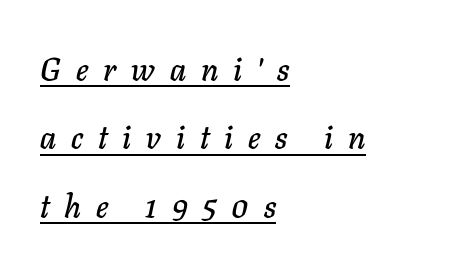
{"italic": "yes", "lean": "right", "slant_degrees": 11, "width": "normal", "stroke_contrast": "low", "x_height": "medium", "monospaced": "no", "underline": "yes", "align": "left", "line_spacing": "loose", "line_spacing_ratio": 2.14, "letter_spacing": "wide", "letter_spacing_em": 0.47, "glyph_px": 32}
